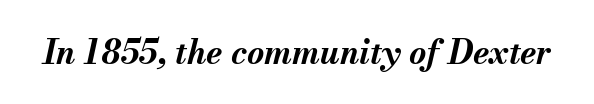
Plain, unruled lines of type. Compared with typical body copy, the letter spacing here is the same. Chunky letters — that's bold for sure. Would a proofreader flag this as italicized? Yes. Is this a fixed-width face? No — the glyphs have proportional, varying widths.
